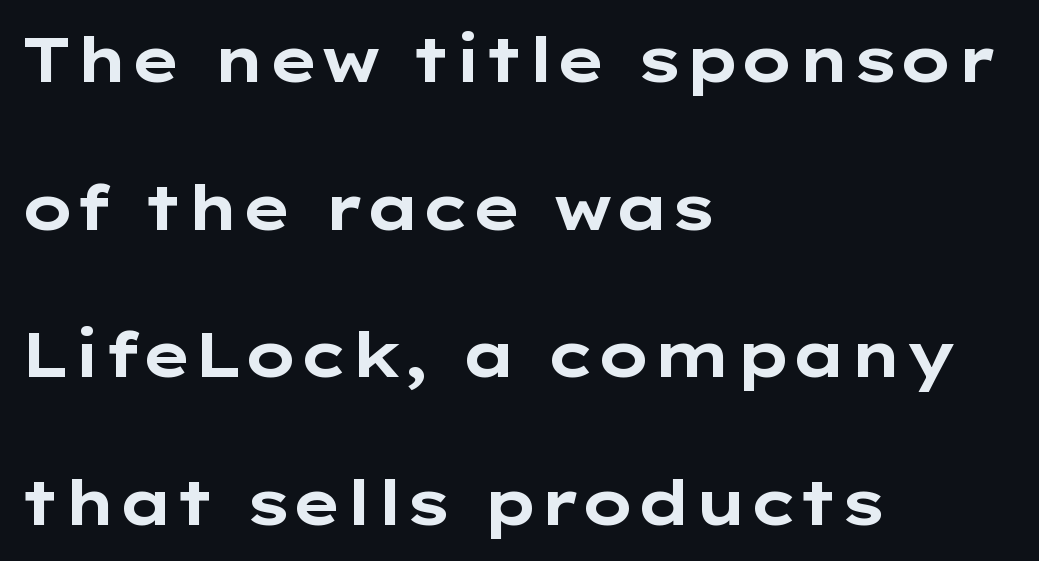
The image shows 62 px bold, wide sans-serif type, upright; set left-aligned, loose line spacing (2.38x), normal letter spacing, not underlined; low stroke contrast and a medium x-height.
